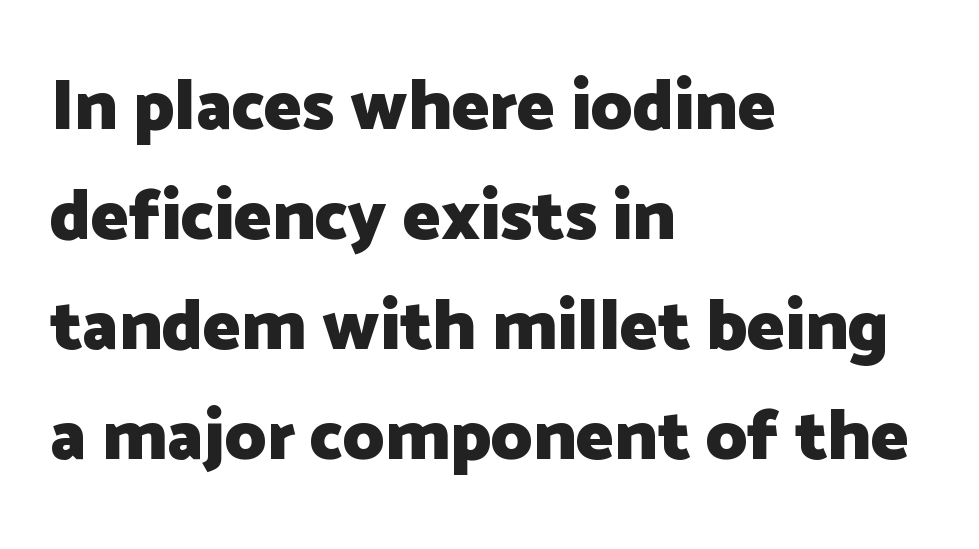
The image shows 71 px heavy sans-serif type, upright; set left-aligned, normal line spacing (1.55x), normal letter spacing, not underlined; low stroke contrast and a medium x-height.
